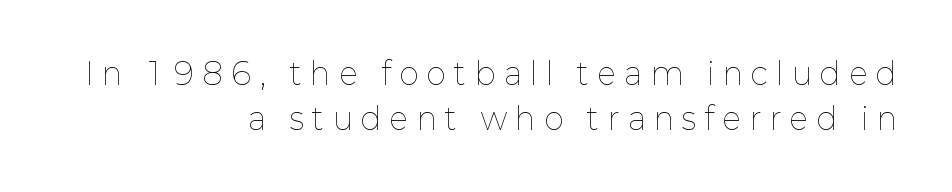
{"italic": "no", "bold": "no", "weight": "thin", "width": "normal", "stroke_contrast": "low", "x_height": "medium", "monospaced": "no", "underline": "no", "align": "right", "line_spacing": "normal", "line_spacing_ratio": 1.51, "letter_spacing": "wide", "letter_spacing_em": 0.29, "glyph_px": 30}
